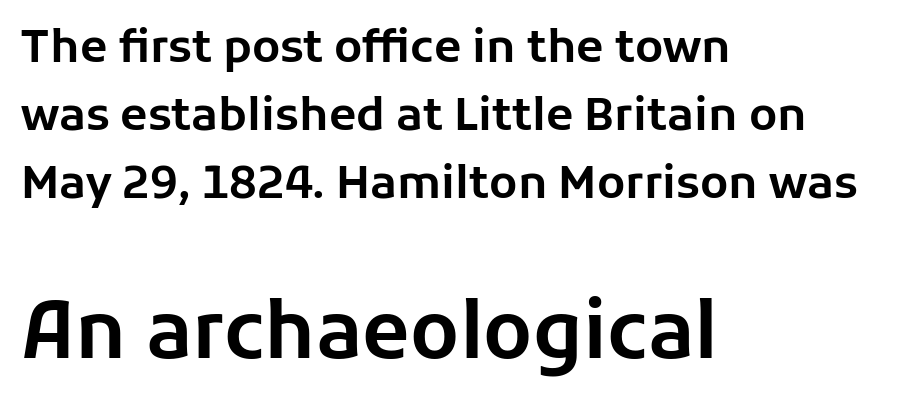
Check under the words: just untouched page. Posture: vertical. The compositor pushed each line to the left boundary. Larger block? The one below; the one above is distinctly smaller. This sample uses plain, unmodified letter spacing.
